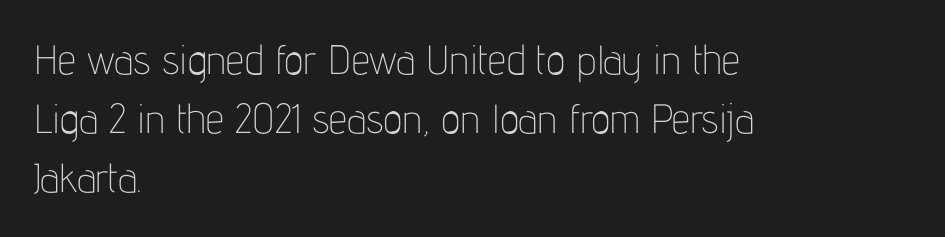
The image shows 41 px thin, condensed sans-serif type, upright; set left-aligned, normal line spacing (1.44x), normal letter spacing, not underlined; low stroke contrast and a medium x-height.
